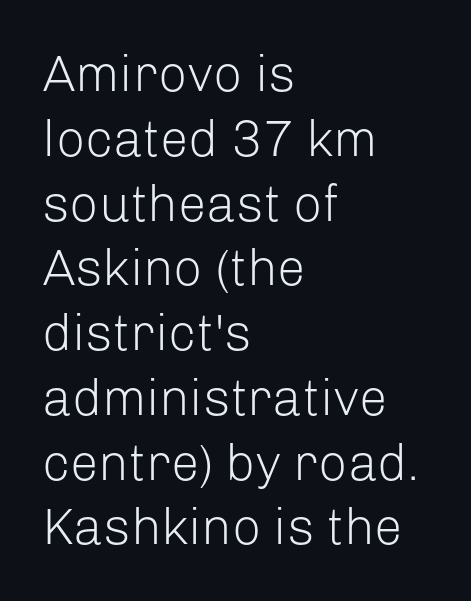
The image shows 51 px light sans-serif type, upright; set left-aligned, normal line spacing (1.27x), normal letter spacing, not underlined; low stroke contrast and a medium x-height.
